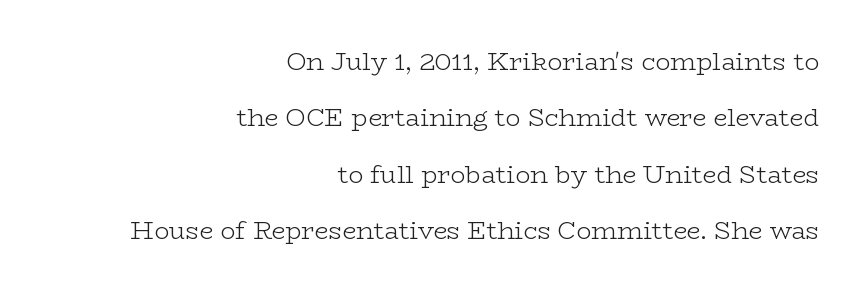
Q: Is the text bold? A: No.
Q: Is the text italic (slanted)? A: No, it is upright.
Q: Is the text underlined? A: No.
Q: How is the paragraph aligned? A: Right-aligned.
Q: Is the spacing between letters normal or unusually wide? A: Normal.
Q: Is the spacing between lines tight, normal or loose? A: Loose.
